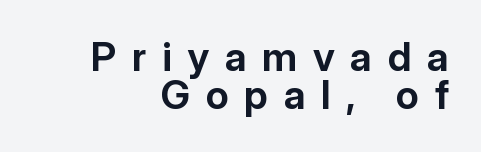
Q: Is the text bold? A: Yes.
Q: Is the text italic (slanted)? A: No, it is upright.
Q: Is the typeface a serif or a sans-serif typeface? A: Sans-serif.
Q: Is the text underlined? A: No.
Q: How is the paragraph aligned? A: Right-aligned.
Q: Is the spacing between letters normal or unusually wide? A: Unusually wide.
Q: Is the spacing between lines tight, normal or loose? A: Tight.
Q: Width (condensed, normal, or wide)? A: Normal.
Q: Stroke contrast? A: Low.
Q: x-height? A: Medium.
Q: Monospaced? A: No.
